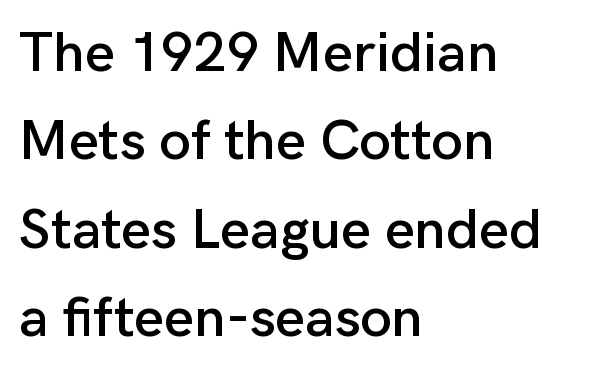
The image shows 57 px sans-serif type, upright; set left-aligned, normal line spacing (1.55x), normal letter spacing, not underlined; low stroke contrast and a medium x-height.
